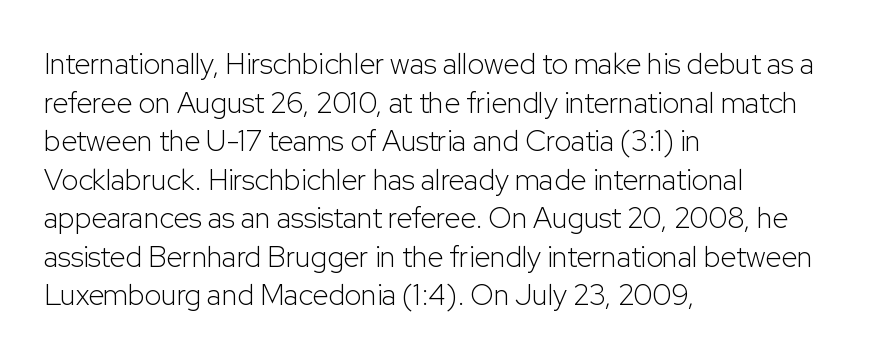
The image shows 29 px light sans-serif type, upright; set left-aligned, normal line spacing (1.33x), normal letter spacing, not underlined; low stroke contrast and a medium x-height.
